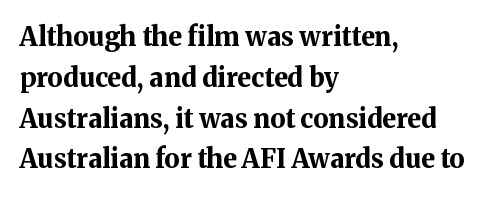
The image shows 26 px bold type, upright; set left-aligned, normal line spacing (1.57x), normal letter spacing, not underlined.
